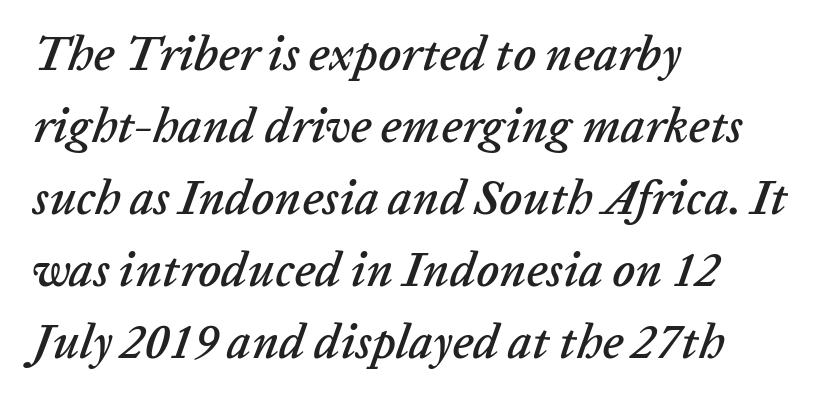
Q: Is the text italic (slanted)? A: Yes, it leans right by about 20 degrees.
Q: Is the text underlined? A: No.
Q: How is the paragraph aligned? A: Left-aligned.
Q: Is the spacing between letters normal or unusually wide? A: Normal.
Q: Is the spacing between lines tight, normal or loose? A: Normal.
Q: Width (condensed, normal, or wide)? A: Normal.
Q: Stroke contrast? A: Low.
Q: x-height? A: Medium.
Q: Monospaced? A: No.
